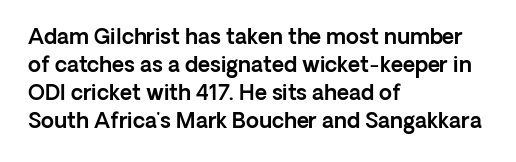
The image shows 21 px text type, upright; set left-aligned, normal line spacing (1.33x), normal letter spacing, not underlined.
